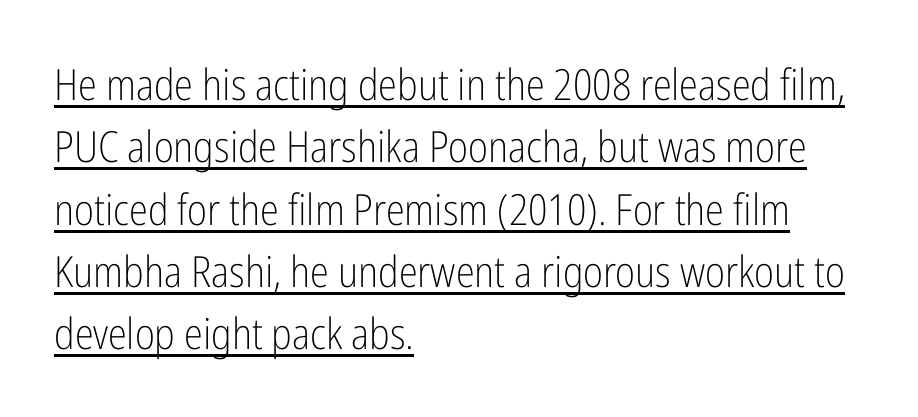
In designer terms, the underline attribute is active on this setting. These lines are rendered in a variable-pitch font. Upright lettering throughout. Interline gaps are of average width in this sample. Does the type have serifs? No, each stem ends abruptly. All the whitespace from short lines collects on the right.
